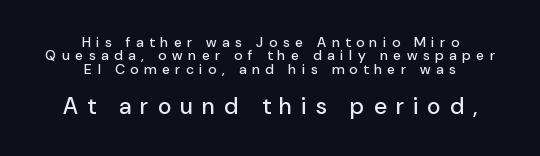
The image shows 23 px text type, upright; set centered, tight line spacing (0.95x), unusually wide letter spacing (+0.41 em), not underlined; the second (bottom) block is 1.64x larger.
